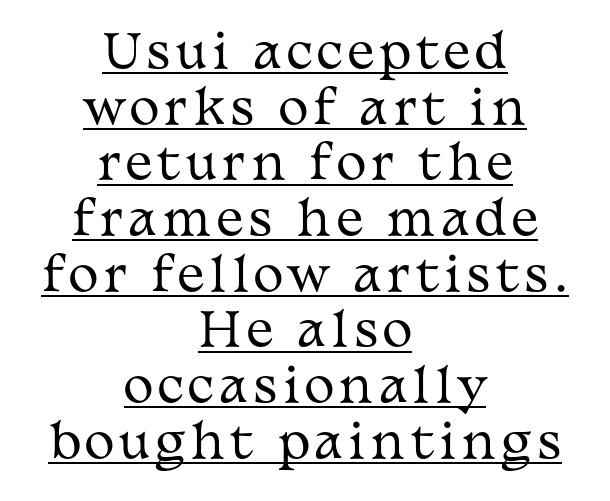
The specimen includes a rule beneath the text block's lines. Old-style or modern, the face here clearly has serifs. The characters are drawn with everyday or finer stroke widths. The setting favours the middle, as headings and verse often do. Each letter keeps its own natural width here, so spacing adapts to shape.
